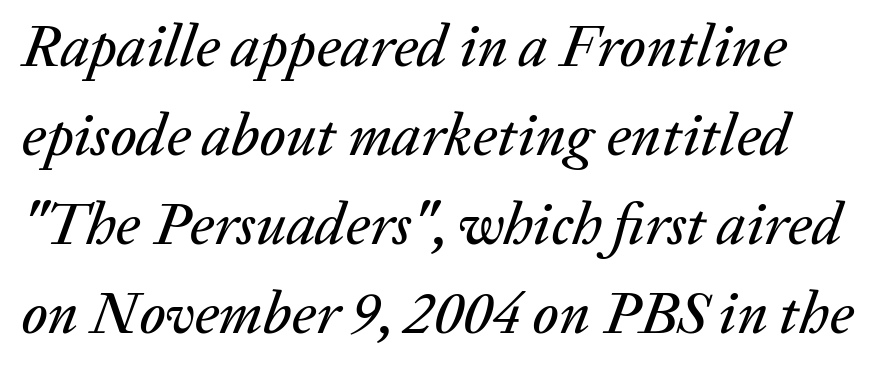
Default kerning and tracking; the words read as compact shapes. All the whitespace from short lines collects on the right. The font's italic variant was chosen for this text. Reading down the column, the eye jumps a familiar distance to each next line. Glance below the letters and you will spot only blank space.
